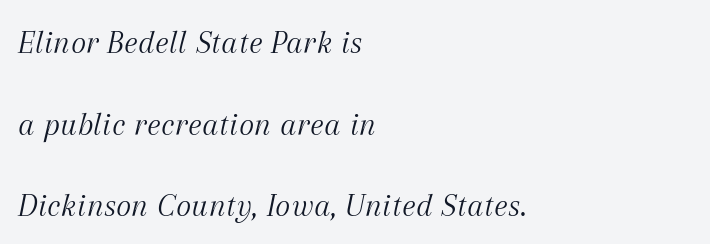
Q: Is the text bold? A: No.
Q: Is the text italic (slanted)? A: Yes, it leans right by about 12 degrees.
Q: Is the typeface a serif or a sans-serif typeface? A: Serif.
Q: Is the text underlined? A: No.
Q: How is the paragraph aligned? A: Left-aligned.
Q: Is the spacing between letters normal or unusually wide? A: Normal.
Q: Is the spacing between lines tight, normal or loose? A: Loose.
Q: Width (condensed, normal, or wide)? A: Normal.
Q: Stroke contrast? A: Medium.
Q: x-height? A: Medium.
Q: Monospaced? A: No.
